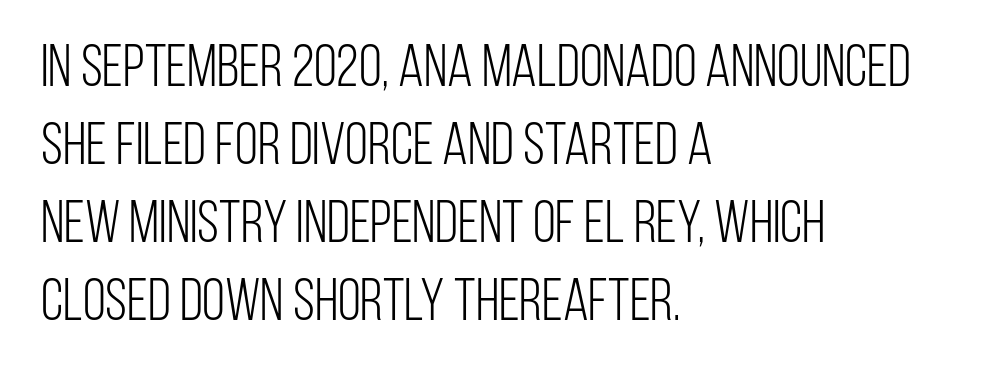
{"serif": "no", "italic": "no", "bold": "no", "weight": "light", "width": "condensed", "stroke_contrast": "low", "x_height": "large", "monospaced": "no", "underline": "no", "align": "left", "line_spacing": "normal", "line_spacing_ratio": 1.32, "letter_spacing": "normal", "letter_spacing_em": 0.0, "glyph_px": 59}
